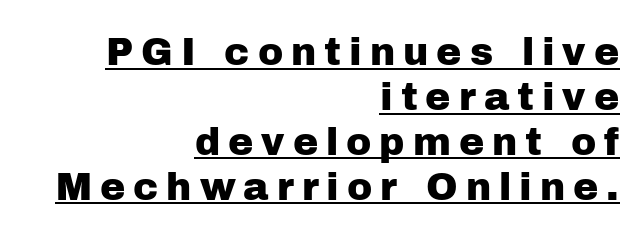
{"serif": "no", "italic": "no", "width": "normal", "stroke_contrast": "low", "x_height": "medium", "monospaced": "no", "underline": "yes", "align": "right", "line_spacing_ratio": 1.18, "letter_spacing": "wide", "letter_spacing_em": 0.21, "glyph_px": 38}
